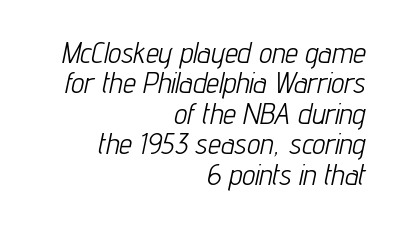
{"italic": "yes", "lean": "right", "slant_degrees": 12, "bold": "no", "weight": "light", "width": "condensed", "stroke_contrast": "low", "x_height": "medium", "monospaced": "no", "underline": "no", "align": "right", "line_spacing": "tight", "line_spacing_ratio": 1.05, "letter_spacing": "normal", "letter_spacing_em": 0.0, "glyph_px": 29}
